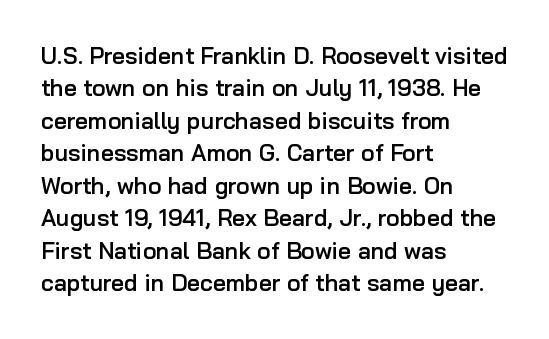
Compared with typical body copy, the letter spacing here is the same. The ragged edge is on the right, which tells us the setting is flush left. The line-height multiplier appears to be the usual default. Is the type bold? Partly — it's a semibold, heavier than regular but not fully bold. Style check: upright.
